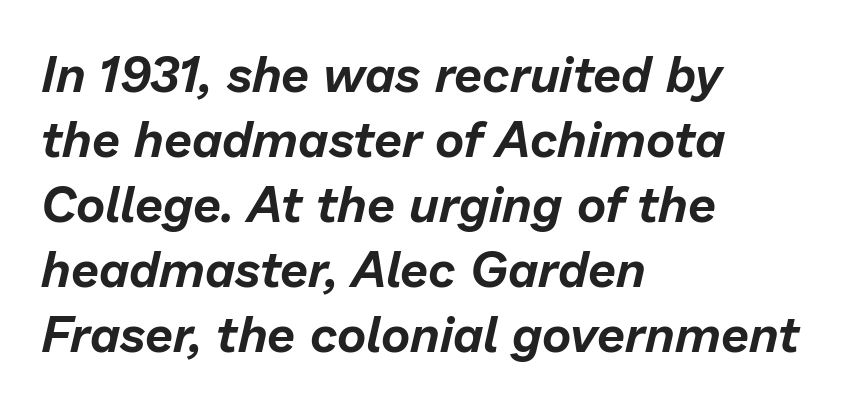
Q: Is the text italic (slanted)? A: Yes, it leans right by about 13 degrees.
Q: Is the text underlined? A: No.
Q: How is the paragraph aligned? A: Left-aligned.
Q: Is the spacing between letters normal or unusually wide? A: Normal.
Q: Is the spacing between lines tight, normal or loose? A: Normal.
Q: Width (condensed, normal, or wide)? A: Normal.
Q: Stroke contrast? A: Low.
Q: x-height? A: Medium.
Q: Monospaced? A: No.
